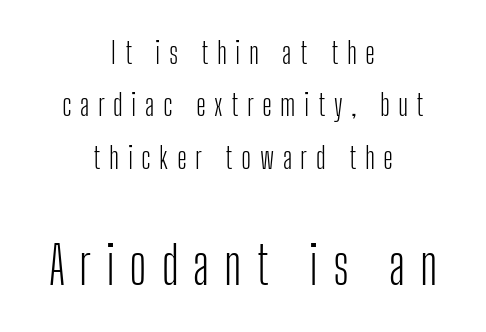
The image shows 52 px light, condensed sans-serif type, upright; set centered, line spacing 1.75x, unusually wide letter spacing (+0.28 em), not underlined; the second (bottom) block is 1.73x larger; low stroke contrast and a medium x-height.
